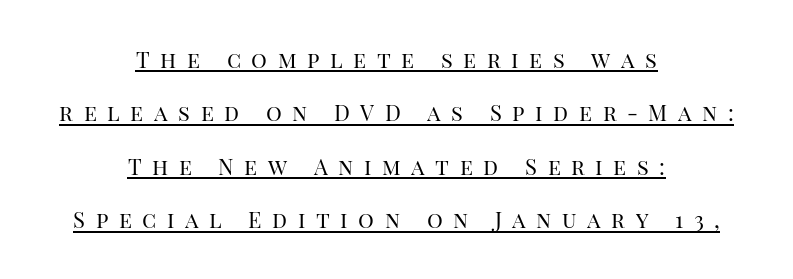
{"italic": "no", "bold": "no", "underline": "yes", "align": "center", "line_spacing": "loose", "line_spacing_ratio": 2.43, "letter_spacing": "wide", "letter_spacing_em": 0.48, "glyph_px": 22}
